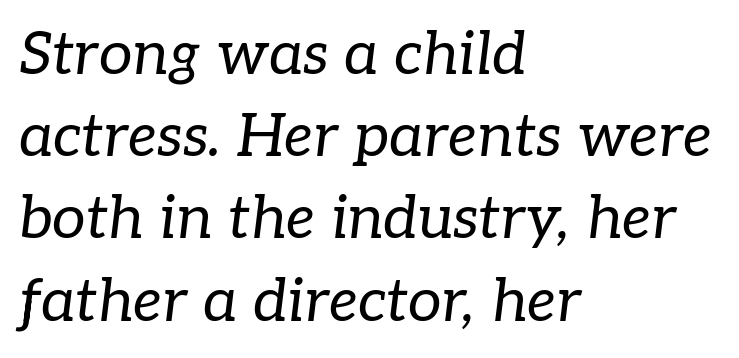
The image shows 60 px regular-weight serif type, italic (leaning right); set left-aligned, normal line spacing (1.37x), normal letter spacing, not underlined; low stroke contrast and a medium x-height.
